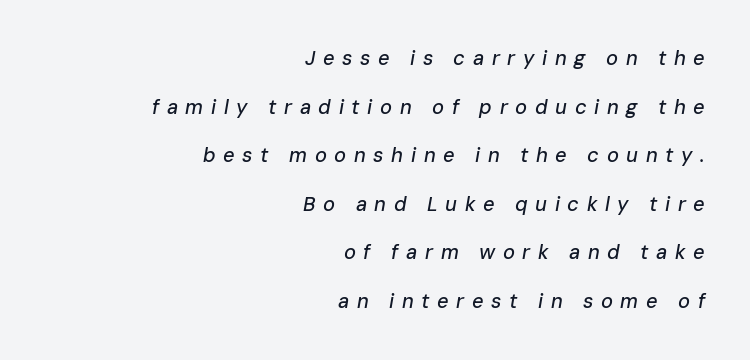
The image shows 20 px text type, italic (leaning right); set right-aligned, loose line spacing (2.43x), unusually wide letter spacing (+0.38 em), not underlined.
